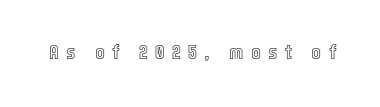
The image shows 21 px text type, upright; set unusually wide letter spacing (+0.35 em), not underlined.
